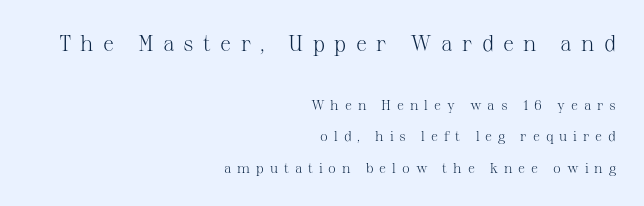
Q: Is the text bold? A: No.
Q: Is the text italic (slanted)? A: No, it is upright.
Q: Is the text underlined? A: No.
Q: How is the paragraph aligned? A: Right-aligned.
Q: Is the spacing between letters normal or unusually wide? A: Unusually wide.
Q: Is the spacing between lines tight, normal or loose? A: Loose.
Q: Which block of text is set in a larger size, the first (top) or the second (bottom)? A: The first (top) one.
